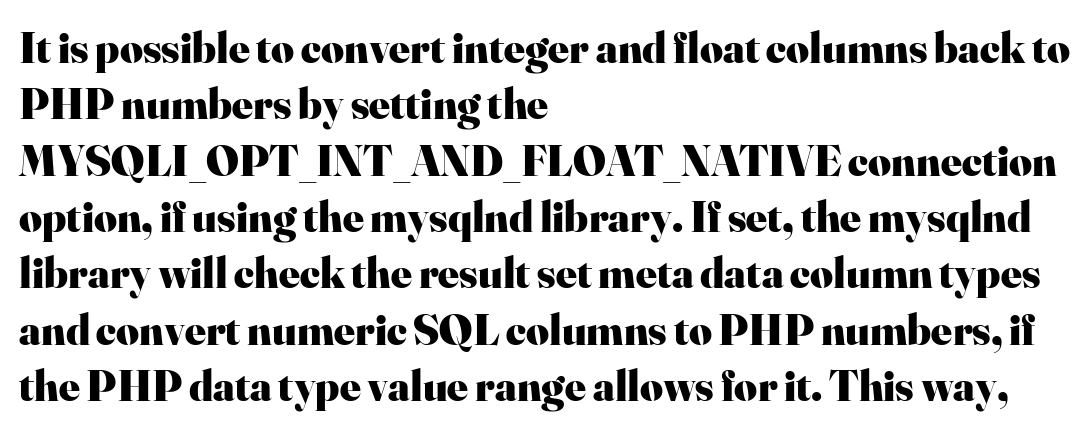
{"serif": "yes", "italic": "no", "bold": "yes", "weight": "heavy", "width": "normal", "stroke_contrast": "high", "x_height": "small", "monospaced": "no", "underline": "no", "align": "left", "line_spacing": "normal", "line_spacing_ratio": 1.28, "letter_spacing": "normal", "letter_spacing_em": 0.0, "glyph_px": 44}
